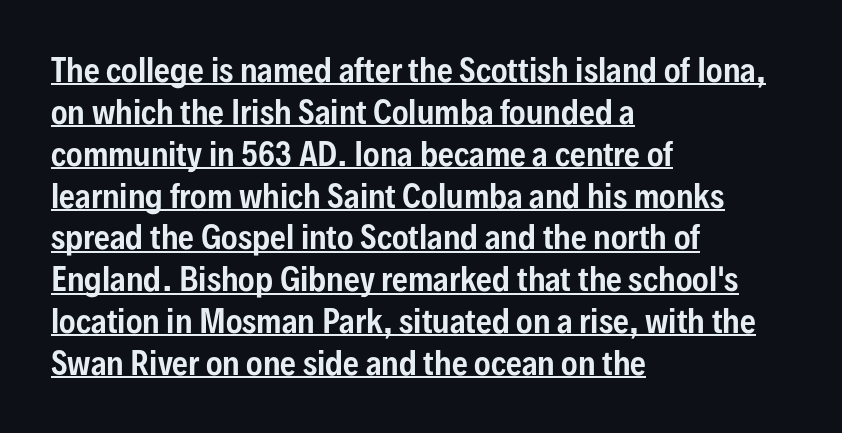
The face used here appears with an underline applied. Line spacing here is normal. The passage shown is typeset with a sans-serif family. Compared with typical body copy, the letter spacing here is the same. Is there any slant? The stems are plumb. Does the copy run flush right? No — it runs flush left.
